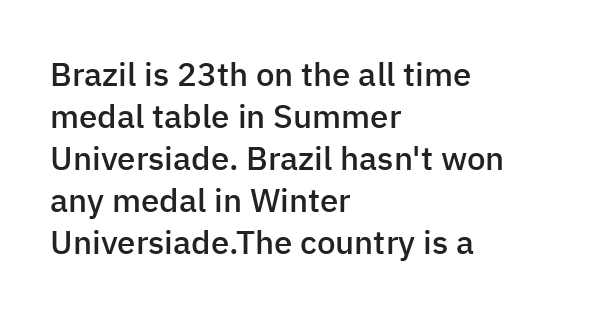
{"serif": "no", "italic": "no", "bold": "semi", "weight": "semibold", "width": "normal", "stroke_contrast": "low", "x_height": "medium", "monospaced": "no", "underline": "no", "align": "left", "line_spacing": "normal", "line_spacing_ratio": 1.27, "letter_spacing": "normal", "letter_spacing_em": 0.0, "glyph_px": 33}
